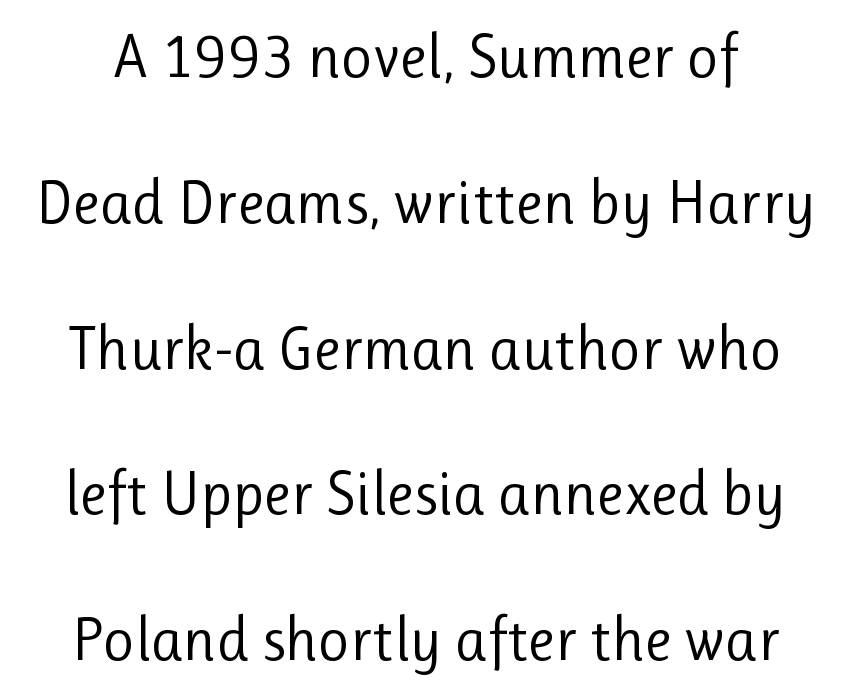
One glance says open: line gaps are wider than usual. The tracking reads as untouched default to a designer's eye. Observe the absence of serifs on each vertical stroke in this sample. Think standard paragraph weight, or any step lighter than that. Clear beneath every line of the passage. The typography opts for an upright posture over an oblique one.
